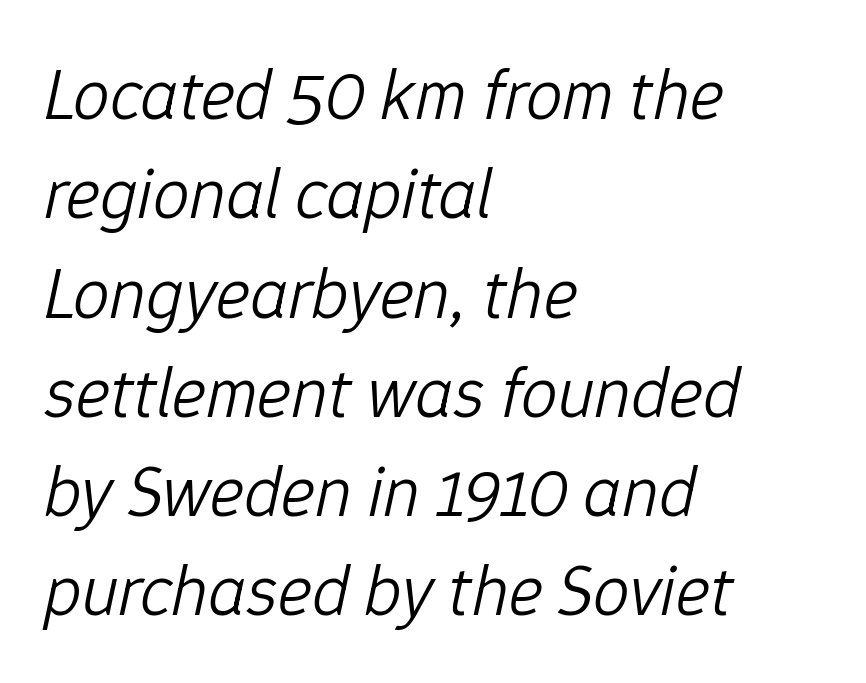
The image shows 73 px light type, italic (leaning right); set left-aligned, normal line spacing (1.36x), normal letter spacing, not underlined; low stroke contrast and a medium x-height.
